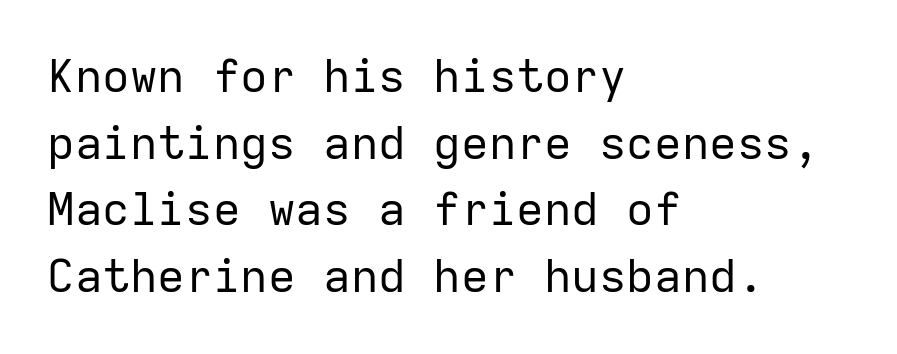
{"serif": "no", "italic": "no", "bold": "no", "weight": "regular", "width": "normal", "stroke_contrast": "low", "x_height": "medium", "monospaced": "yes", "underline": "no", "align": "left", "line_spacing": "normal", "line_spacing_ratio": 1.45, "letter_spacing": "normal", "letter_spacing_em": 0.0, "glyph_px": 46}
